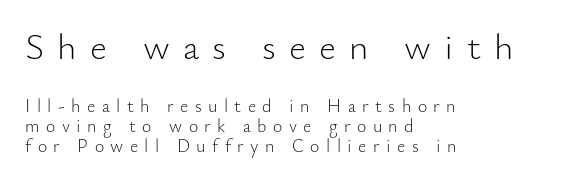
Q: Is the text bold? A: No.
Q: Is the text italic (slanted)? A: No, it is upright.
Q: Is the typeface a serif or a sans-serif typeface? A: Sans-serif.
Q: Is the text underlined? A: No.
Q: How is the paragraph aligned? A: Left-aligned.
Q: Is the spacing between letters normal or unusually wide? A: Unusually wide.
Q: Is the spacing between lines tight, normal or loose? A: Tight.
Q: Which block of text is set in a larger size, the first (top) or the second (bottom)? A: The first (top) one.
Q: Width (condensed, normal, or wide)? A: Normal.
Q: Stroke contrast? A: Low.
Q: x-height? A: Small.
Q: Monospaced? A: No.
